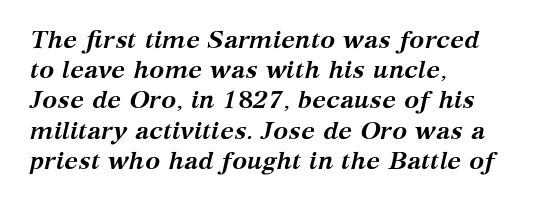
{"italic": "yes", "lean": "right", "slant_degrees": 12, "bold": "yes", "underline": "no", "align": "left", "line_spacing_ratio": 1.21, "letter_spacing": "normal", "letter_spacing_em": 0.0, "glyph_px": 25}
